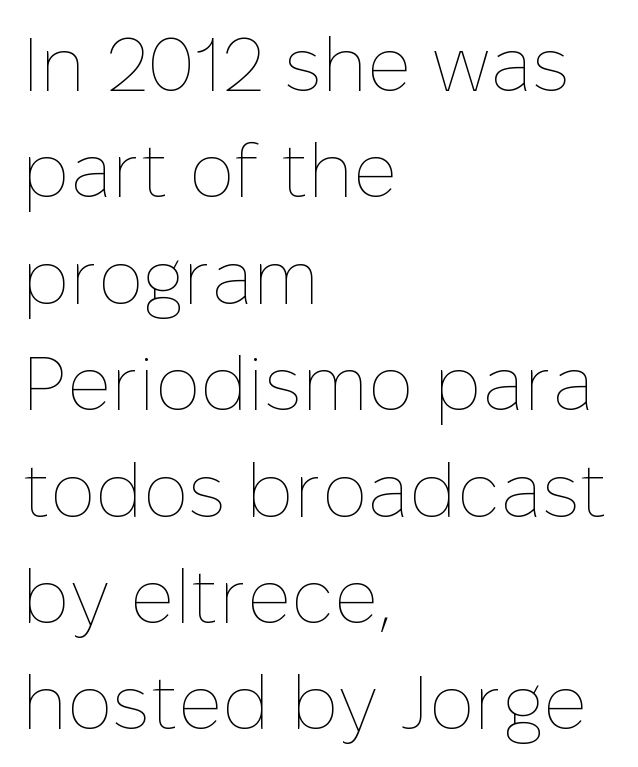
{"italic": "no", "bold": "no", "weight": "thin", "width": "normal", "stroke_contrast": "low", "x_height": "medium", "monospaced": "no", "underline": "no", "align": "left", "line_spacing": "normal", "line_spacing_ratio": 1.4, "letter_spacing": "normal", "letter_spacing_em": 0.0, "glyph_px": 76}
